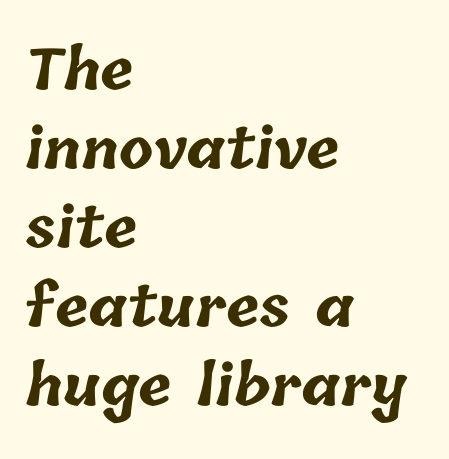
Q: Is the text bold? A: Yes.
Q: Is the text underlined? A: No.
Q: How is the paragraph aligned? A: Left-aligned.
Q: Is the spacing between letters normal or unusually wide? A: Normal.
Q: Is the spacing between lines tight, normal or loose? A: Normal.
Q: Width (condensed, normal, or wide)? A: Normal.
Q: Stroke contrast? A: Low.
Q: x-height? A: Medium.
Q: Monospaced? A: No.
